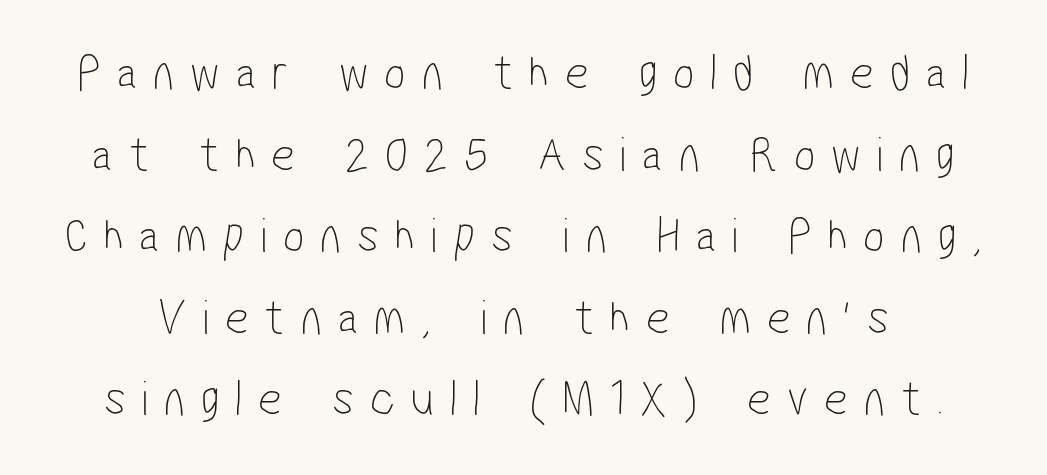
Q: Is the text bold? A: No.
Q: Is the typeface a serif or a sans-serif typeface? A: Sans-serif.
Q: Is the text underlined? A: No.
Q: Is the spacing between letters normal or unusually wide? A: Unusually wide.
Q: Is the spacing between lines tight, normal or loose? A: Normal.
Q: Width (condensed, normal, or wide)? A: Condensed.
Q: Stroke contrast? A: Low.
Q: x-height? A: Medium.
Q: Monospaced? A: No.
